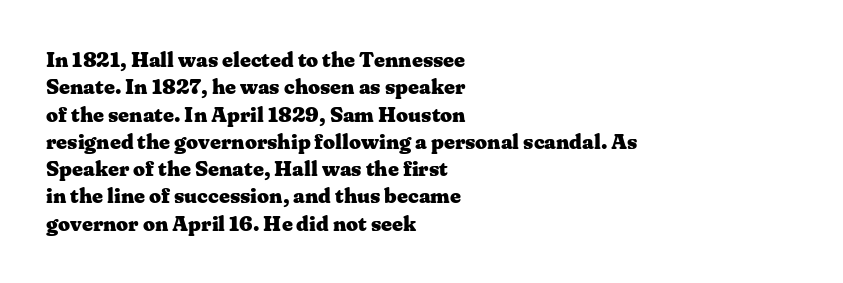
Q: Is the text bold? A: Yes.
Q: Is the text italic (slanted)? A: No, it is upright.
Q: Is the text underlined? A: No.
Q: How is the paragraph aligned? A: Left-aligned.
Q: Is the spacing between letters normal or unusually wide? A: Normal.
Q: Is the spacing between lines tight, normal or loose? A: Normal.
